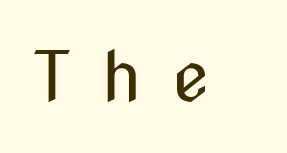
Counters stay open thanks to moderate or lighter strokes. Check where the strokes stop: nothing finishes them off — pure sans. Note the varied advance widths — an 'i' is clearly narrower than an 'm'. The letterforms stand isolated, each surrounded by extra space. Every character sits straight up, as roman type does. Underlining? Definitely not there.
